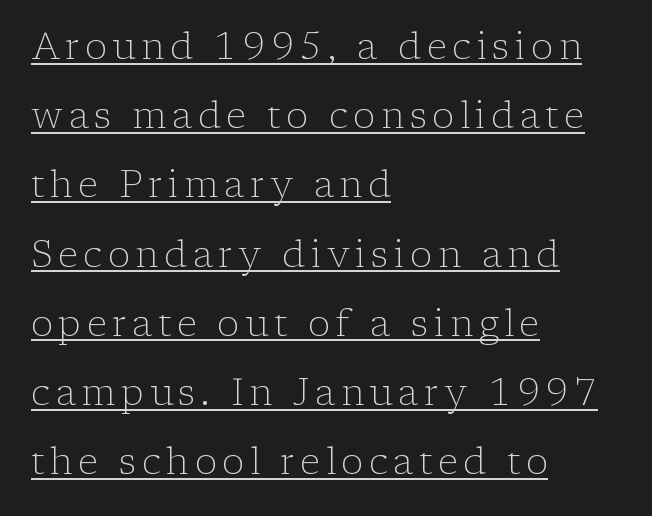
The image shows 37 px light serif type, upright; set left-aligned, line spacing 1.87x, underlined; low stroke contrast and a medium x-height.
